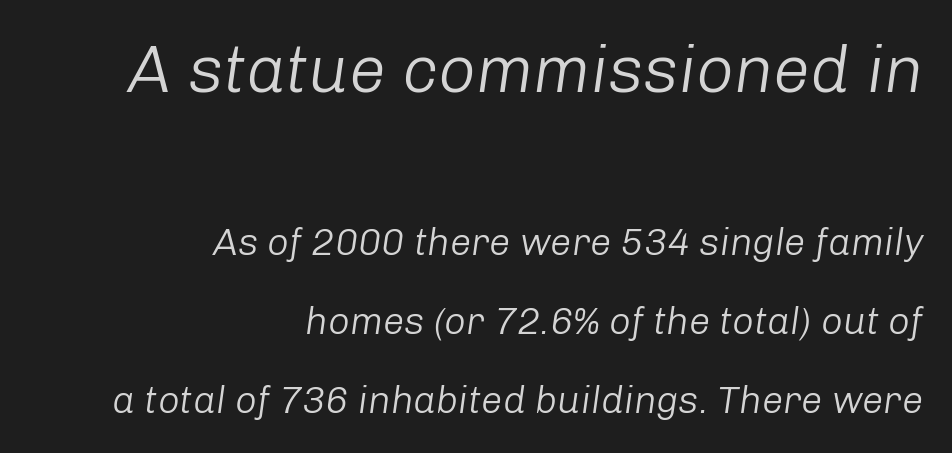
The image shows 66 px light type, italic (leaning right); set right-aligned, loose line spacing (2.08x), normal letter spacing, not underlined; the first (top) block is 1.74x larger; low stroke contrast and a medium x-height.
